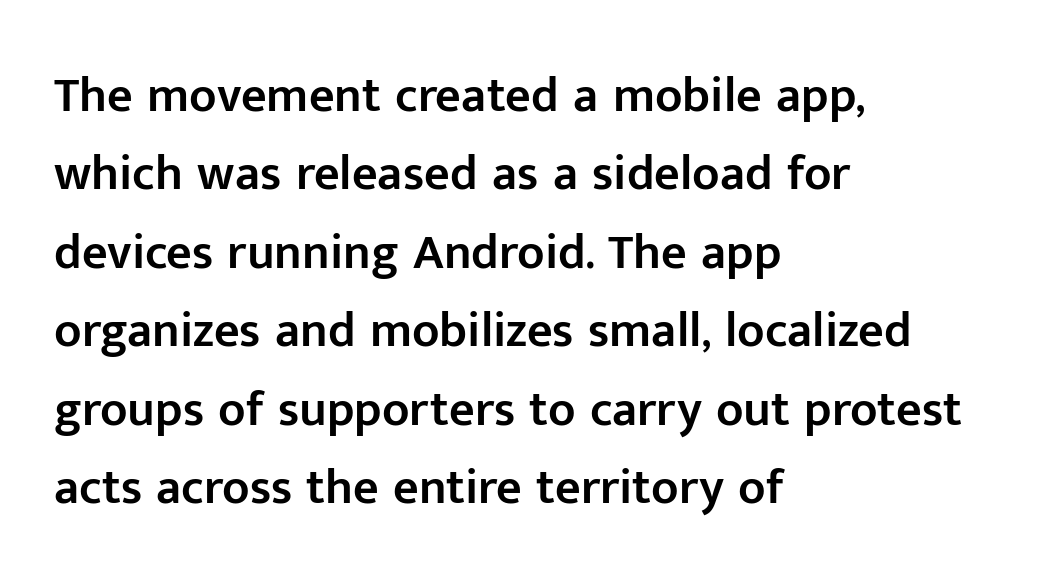
The designer left line spacing at the default. Short and long lines alike share a common starting point at left. Tracking here is standard; glyphs follow each other at the usual distance. In terms of letterform style, serifs are entirely absent.
